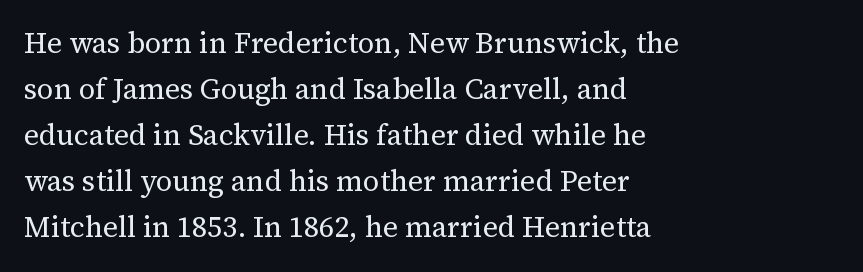
{"serif": "yes", "italic": "no", "bold": "no", "weight": "regular", "width": "normal", "stroke_contrast": "medium", "x_height": "medium", "monospaced": "no", "underline": "no", "align": "left", "line_spacing": "normal", "line_spacing_ratio": 1.59, "letter_spacing": "normal", "letter_spacing_em": 0.0, "glyph_px": 29}
